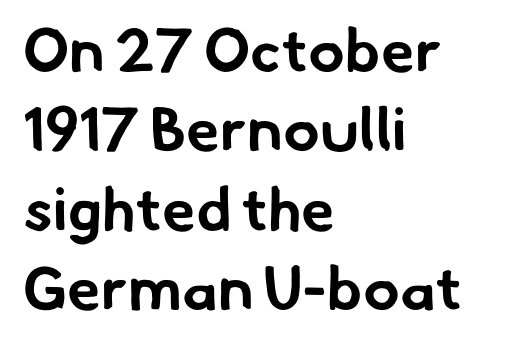
Q: Is the text bold? A: Yes.
Q: Is the typeface a serif or a sans-serif typeface? A: Sans-serif.
Q: Is the text underlined? A: No.
Q: How is the paragraph aligned? A: Left-aligned.
Q: Is the spacing between letters normal or unusually wide? A: Normal.
Q: Is the spacing between lines tight, normal or loose? A: Normal.
Q: Width (condensed, normal, or wide)? A: Normal.
Q: Stroke contrast? A: Low.
Q: x-height? A: Small.
Q: Monospaced? A: No.
